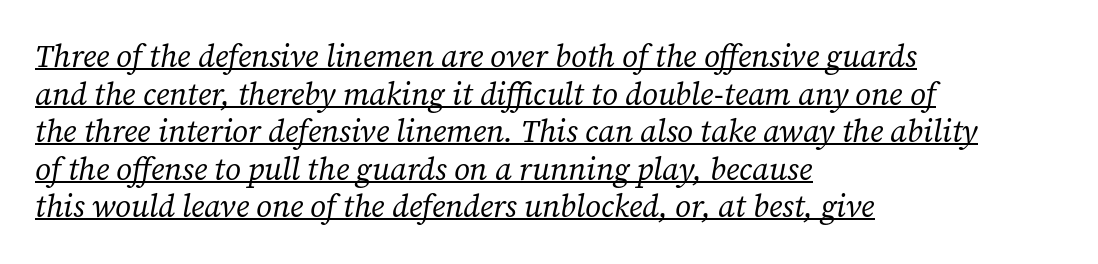
{"serif": "yes", "italic": "yes", "lean": "right", "slant_degrees": 12, "bold": "no", "weight": "regular", "width": "normal", "stroke_contrast": "low", "x_height": "medium", "monospaced": "no", "underline": "yes", "align": "left", "line_spacing_ratio": 1.21, "letter_spacing": "normal", "letter_spacing_em": 0.0, "glyph_px": 31}
